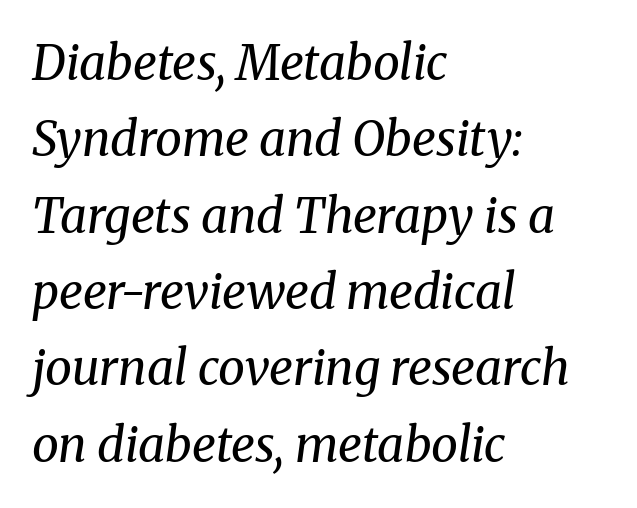
Q: Is the text bold? A: No.
Q: Is the text italic (slanted)? A: Yes, it leans right by about 8 degrees.
Q: Is the typeface a serif or a sans-serif typeface? A: Serif.
Q: Is the text underlined? A: No.
Q: How is the paragraph aligned? A: Left-aligned.
Q: Is the spacing between letters normal or unusually wide? A: Normal.
Q: Is the spacing between lines tight, normal or loose? A: Normal.
Q: Width (condensed, normal, or wide)? A: Normal.
Q: Stroke contrast? A: Medium.
Q: x-height? A: Medium.
Q: Monospaced? A: No.
